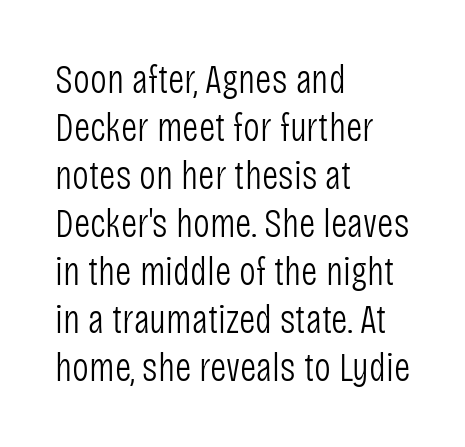
Q: Is the text bold? A: No.
Q: Is the text italic (slanted)? A: No, it is upright.
Q: Is the typeface a serif or a sans-serif typeface? A: Sans-serif.
Q: Is the text underlined? A: No.
Q: How is the paragraph aligned? A: Left-aligned.
Q: Is the spacing between letters normal or unusually wide? A: Normal.
Q: Width (condensed, normal, or wide)? A: Condensed.
Q: Stroke contrast? A: Low.
Q: x-height? A: Large.
Q: Monospaced? A: No.
